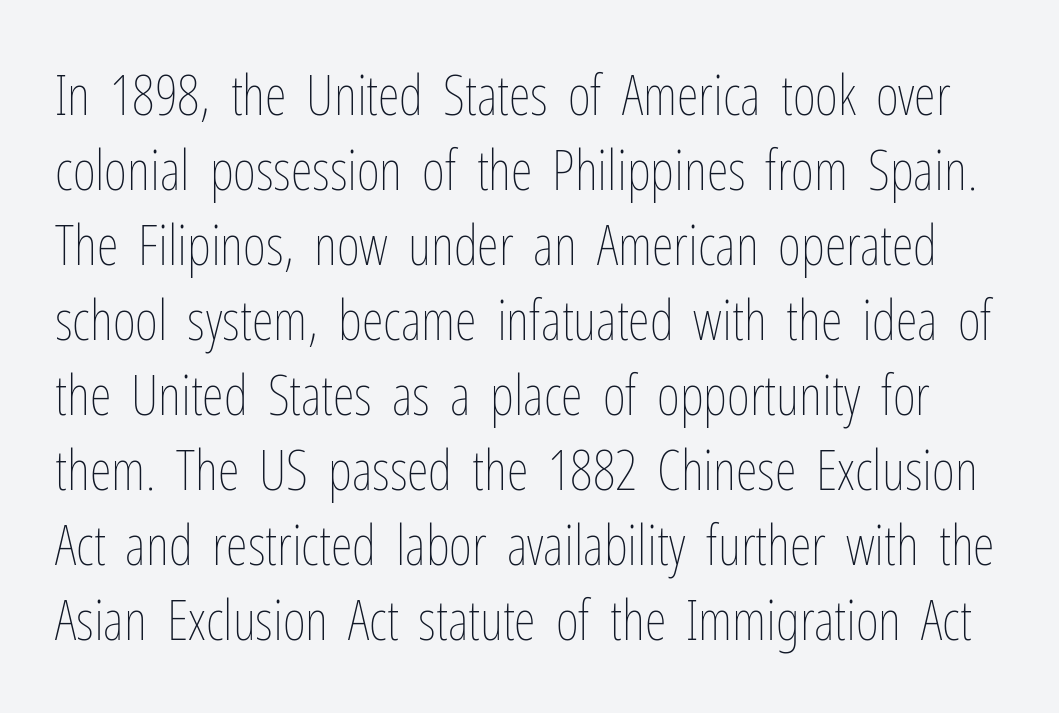
The vertical gap from one line to the next is medium. Observe the ordinary spacing: letters are neighbours, not strangers. Italic: no, the glyphs are upright roman. Character widths vary here, with narrow letters taking less room than wide ones.
